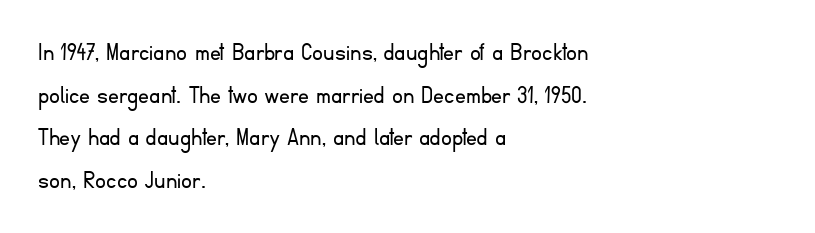
Q: Is the text bold? A: No.
Q: Is the text italic (slanted)? A: No, it is upright.
Q: Is the text underlined? A: No.
Q: How is the paragraph aligned? A: Left-aligned.
Q: Is the spacing between letters normal or unusually wide? A: Normal.
Q: Is the spacing between lines tight, normal or loose? A: Normal.
